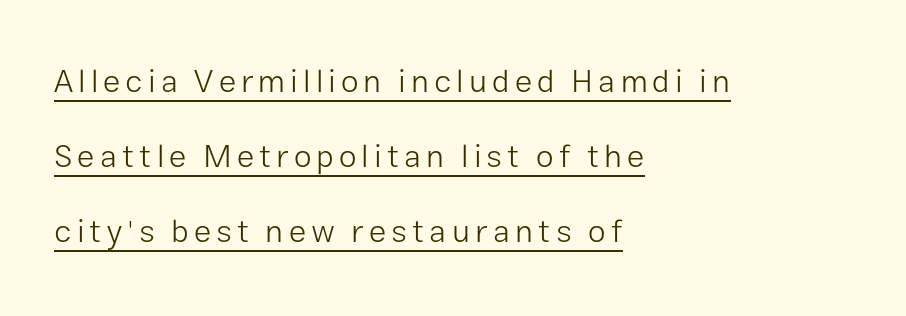
Line starts are locked; line ends wander. Proportional: the letters do not fall into vertical columns. Nothing heavy about these letters — not bold at all. The glyphs in this specimen are sans serif. The line-height multiplier appears high, well above default. You can see a thin bar hugging the bottom of the glyphs.
